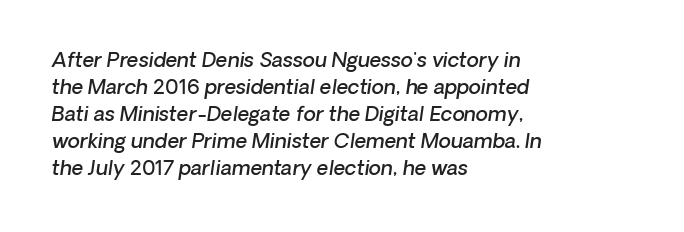
{"italic": "yes", "lean": "right", "slant_degrees": 8, "bold": "semi", "underline": "no", "align": "left", "line_spacing": "normal", "line_spacing_ratio": 1.35, "letter_spacing": "normal", "letter_spacing_em": 0.0, "glyph_px": 20}
